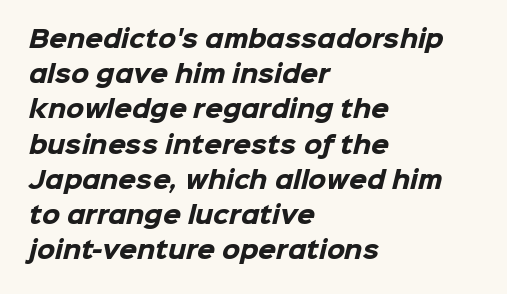
Emphasis by weight is at full strength: bold. The space between consecutive lines is moderate. This rendering uses left alignment, leaving the right contour irregular. Plain, unruled lines of type. Honestly, the letter spacing is just normal — you wouldn't notice it.
